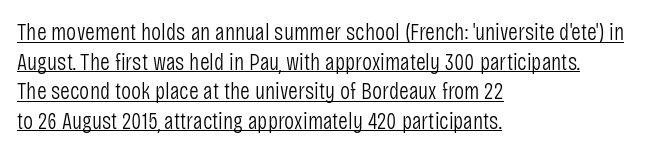
Q: Is the text bold? A: No.
Q: Is the text italic (slanted)? A: No, it is upright.
Q: Is the text underlined? A: Yes.
Q: How is the paragraph aligned? A: Left-aligned.
Q: Is the spacing between letters normal or unusually wide? A: Normal.
